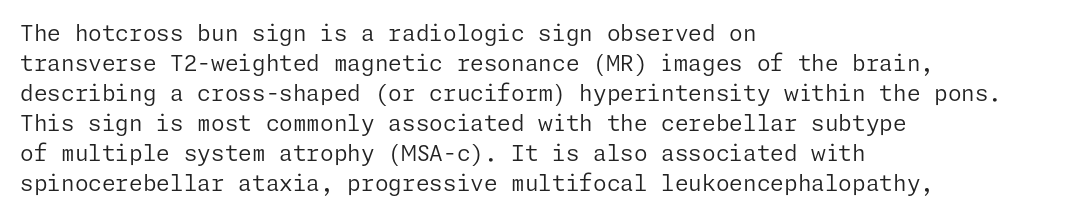
{"italic": "no", "bold": "no", "underline": "no", "align": "left", "line_spacing": "normal", "line_spacing_ratio": 1.36, "letter_spacing": "normal", "letter_spacing_em": 0.0, "glyph_px": 22}
